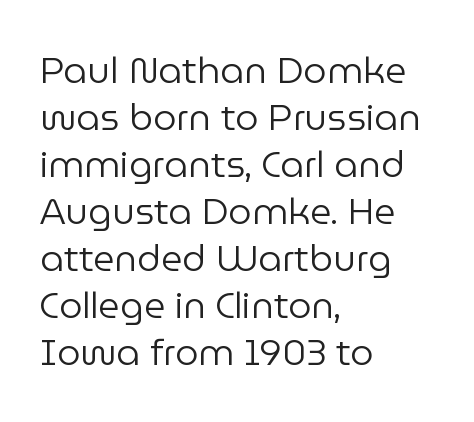
Q: Is the text bold? A: No.
Q: Is the text italic (slanted)? A: No, it is upright.
Q: Is the typeface a serif or a sans-serif typeface? A: Sans-serif.
Q: Is the text underlined? A: No.
Q: How is the paragraph aligned? A: Left-aligned.
Q: Is the spacing between letters normal or unusually wide? A: Normal.
Q: Is the spacing between lines tight, normal or loose? A: Normal.
Q: Width (condensed, normal, or wide)? A: Normal.
Q: Stroke contrast? A: Low.
Q: x-height? A: Medium.
Q: Monospaced? A: No.
